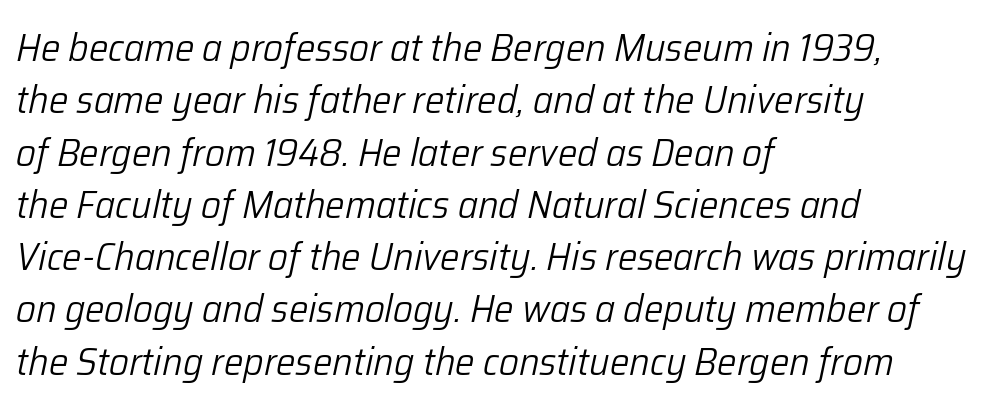
The lettering tilts uniformly, giving the passage an italic look. No word sits above an underline. Heft: none added — not bold. Varying glyph widths throughout — classic text-font behaviour. These lines keep a tight, regular rhythm from letter to letter. The passage is arranged the way most books set body copy — flush left.
